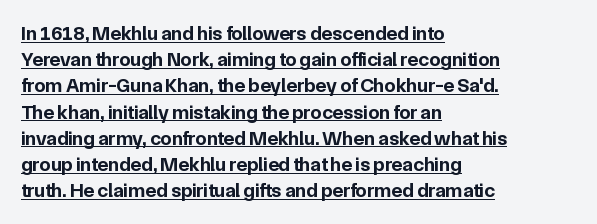
Notice how thick the strokes are: this is what a full bold looks like. The typesetter chose a ragged-right arrangement here. Quick note: underline on. Rows of type keep a routine distance in the vertical direction.
